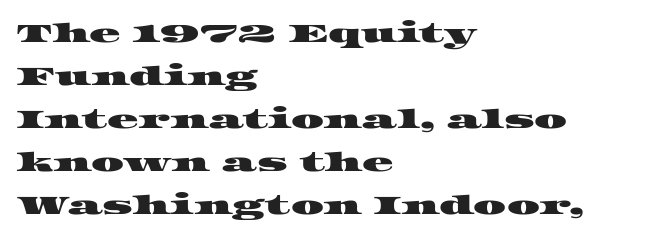
{"underline": "no", "align": "left", "line_spacing": "normal", "line_spacing_ratio": 1.65, "letter_spacing": "normal", "letter_spacing_em": 0.0, "glyph_px": 26}
